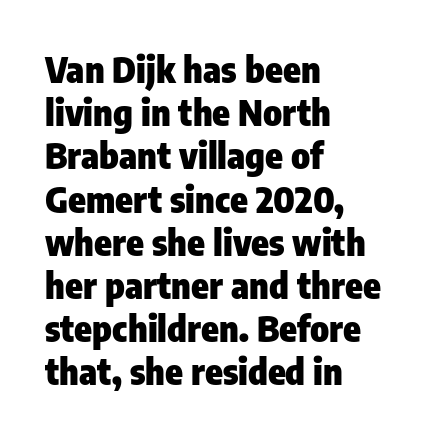
{"serif": "no", "italic": "no", "bold": "yes", "weight": "heavy", "width": "condensed", "stroke_contrast": "low", "x_height": "medium", "monospaced": "no", "underline": "no", "align": "left", "line_spacing_ratio": 1.2, "letter_spacing": "normal", "letter_spacing_em": 0.0, "glyph_px": 36}
